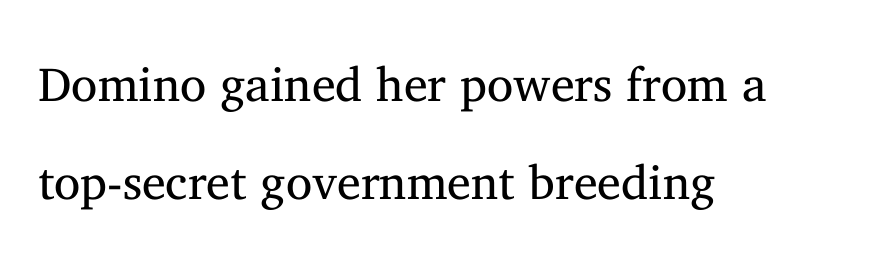
Each letter's strokes conclude with small projecting serifs. The face used here is proportionally spaced, like ordinary book or web type. Typeset ragged right — the left edge is the straight one. A typesetter would call this leading open, well beyond the default. Clear beneath every line of the passage. Heaviness? Minimal to ordinary, like unemphasized prose.
